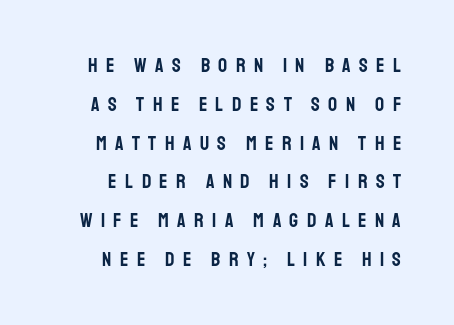
Q: Is the text italic (slanted)? A: No, it is upright.
Q: Is the text underlined? A: No.
Q: Is the spacing between letters normal or unusually wide? A: Unusually wide.
Q: Is the spacing between lines tight, normal or loose? A: Loose.
